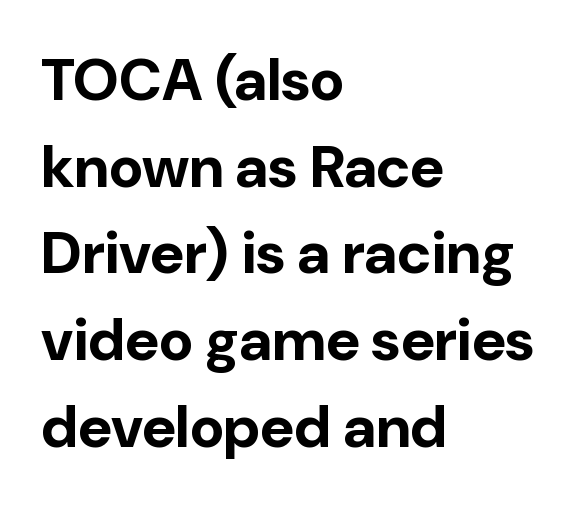
{"serif": "no", "italic": "no", "bold": "yes", "weight": "bold", "width": "normal", "stroke_contrast": "low", "x_height": "medium", "monospaced": "no", "underline": "no", "align": "left", "line_spacing": "normal", "line_spacing_ratio": 1.47, "letter_spacing": "normal", "letter_spacing_em": 0.0, "glyph_px": 59}
